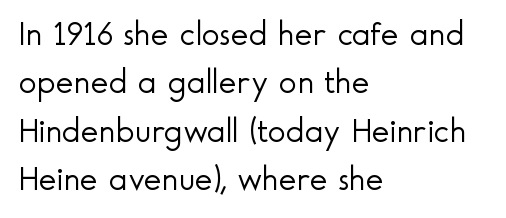
Q: Is the text bold? A: No.
Q: Is the text italic (slanted)? A: No, it is upright.
Q: Is the typeface a serif or a sans-serif typeface? A: Sans-serif.
Q: Is the text underlined? A: No.
Q: How is the paragraph aligned? A: Left-aligned.
Q: Is the spacing between letters normal or unusually wide? A: Normal.
Q: Is the spacing between lines tight, normal or loose? A: Normal.
Q: Width (condensed, normal, or wide)? A: Normal.
Q: x-height? A: Small.
Q: Monospaced? A: No.
